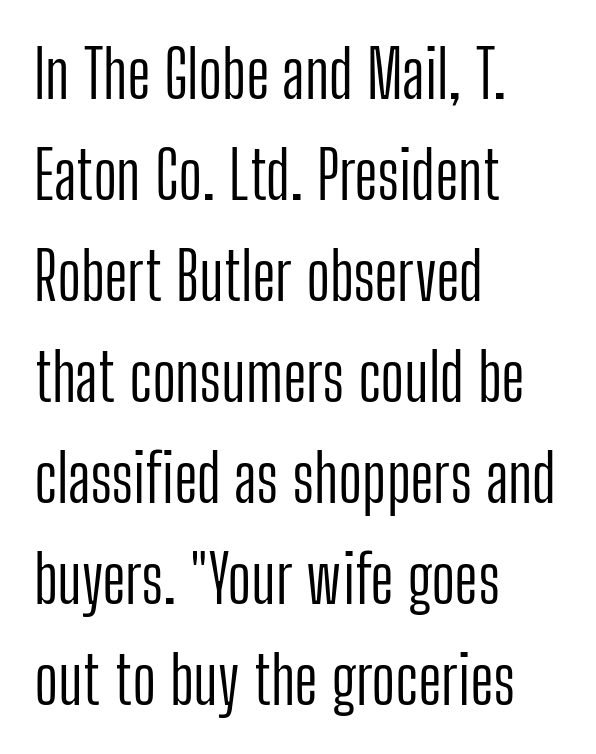
The rendering anchors every line to the left-hand side. The type sits square on the baseline with zero lean. The specimen omits any rule beneath the text block's lines. A normal amount of white space separates one row of letters from the next. Each letter keeps its own natural width here, so spacing adapts to shape.
